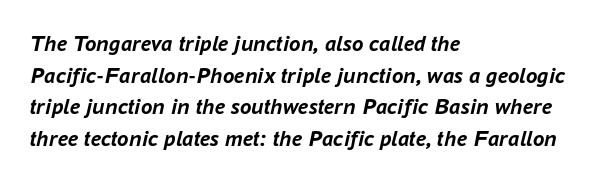
Q: Is the text bold? A: Yes.
Q: Is the text italic (slanted)? A: Yes, it leans right by about 16 degrees.
Q: Is the text underlined? A: No.
Q: How is the paragraph aligned? A: Left-aligned.
Q: Is the spacing between letters normal or unusually wide? A: Normal.
Q: Is the spacing between lines tight, normal or loose? A: Normal.
